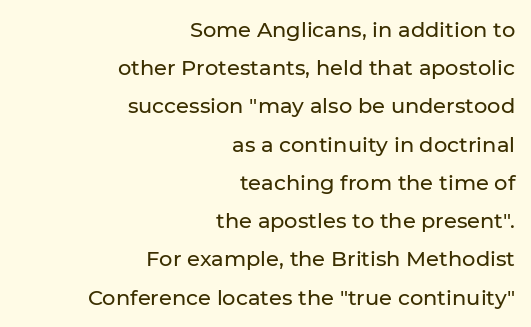
Q: Is the text italic (slanted)? A: No, it is upright.
Q: Is the text underlined? A: No.
Q: How is the paragraph aligned? A: Right-aligned.
Q: Is the spacing between letters normal or unusually wide? A: Normal.
